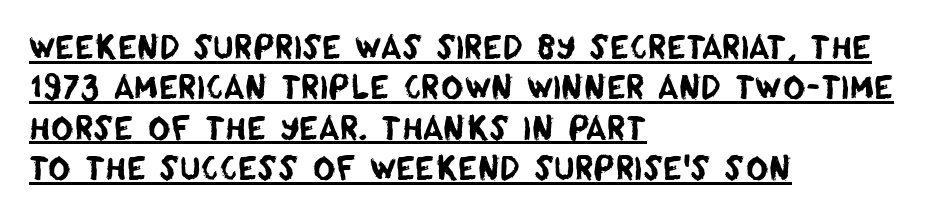
Q: Is the typeface a serif or a sans-serif typeface? A: Sans-serif.
Q: Is the text underlined? A: Yes.
Q: How is the paragraph aligned? A: Left-aligned.
Q: Is the spacing between letters normal or unusually wide? A: Normal.
Q: Is the spacing between lines tight, normal or loose? A: Normal.
Q: Width (condensed, normal, or wide)? A: Normal.
Q: Stroke contrast? A: Low.
Q: x-height? A: Large.
Q: Monospaced? A: No.
